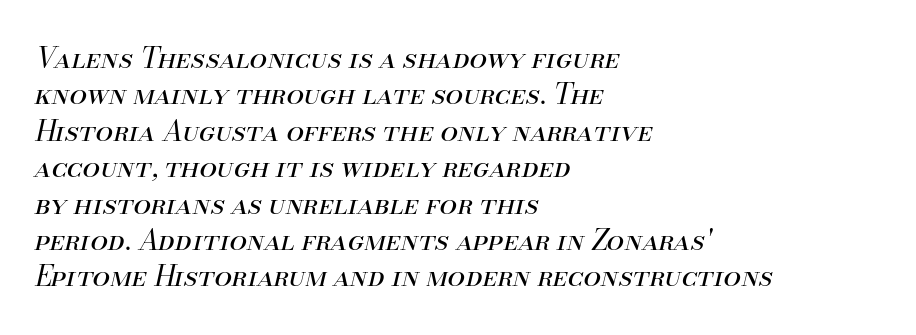
The image shows 28 px regular-weight type, italic (leaning right); set left-aligned, normal line spacing (1.3x), normal letter spacing, not underlined; medium stroke contrast and a small x-height.
